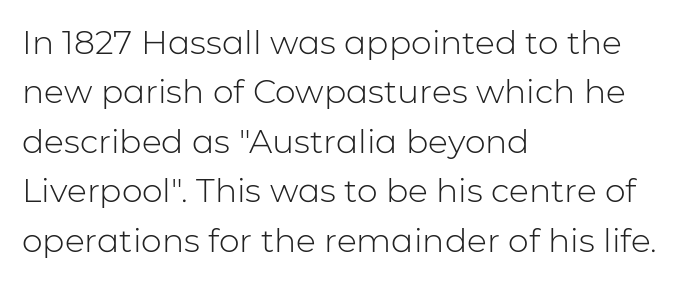
Q: Is the text bold? A: No.
Q: Is the text italic (slanted)? A: No, it is upright.
Q: Is the typeface a serif or a sans-serif typeface? A: Sans-serif.
Q: Is the text underlined? A: No.
Q: How is the paragraph aligned? A: Left-aligned.
Q: Is the spacing between letters normal or unusually wide? A: Normal.
Q: Is the spacing between lines tight, normal or loose? A: Normal.
Q: Width (condensed, normal, or wide)? A: Normal.
Q: Stroke contrast? A: Low.
Q: x-height? A: Medium.
Q: Monospaced? A: No.
